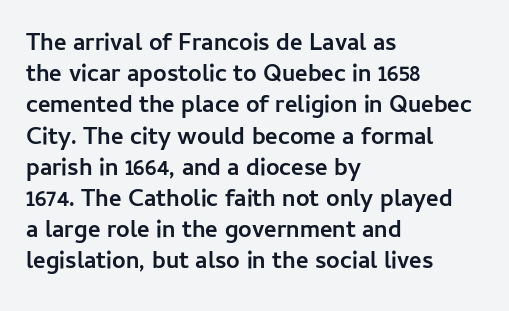
Every letter is thick-stroked: bold, no question. Line starts are locked; line ends wander. What's the leading like? Ordinary, nothing unusual. Glance below the letters and you will spot only blank space.
